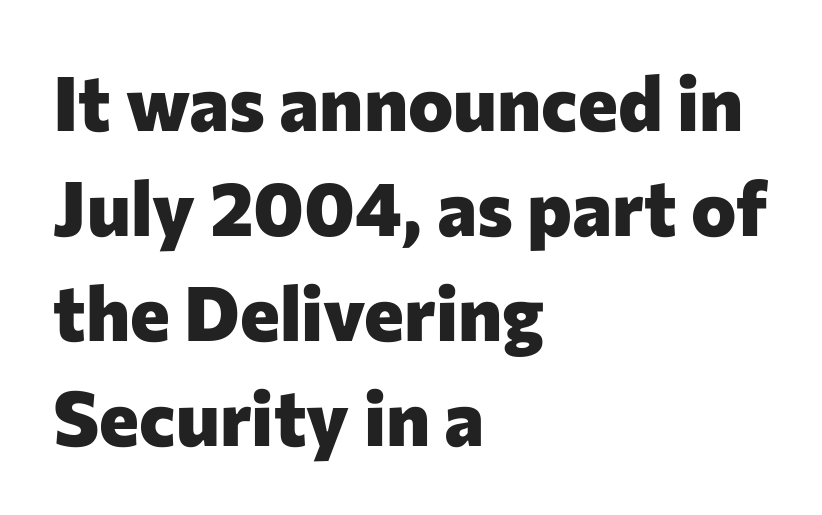
Q: Is the text bold? A: Yes.
Q: Is the text italic (slanted)? A: No, it is upright.
Q: Is the typeface a serif or a sans-serif typeface? A: Sans-serif.
Q: Is the text underlined? A: No.
Q: How is the paragraph aligned? A: Left-aligned.
Q: Is the spacing between letters normal or unusually wide? A: Normal.
Q: Is the spacing between lines tight, normal or loose? A: Normal.
Q: Width (condensed, normal, or wide)? A: Normal.
Q: Stroke contrast? A: Low.
Q: x-height? A: Medium.
Q: Monospaced? A: No.
